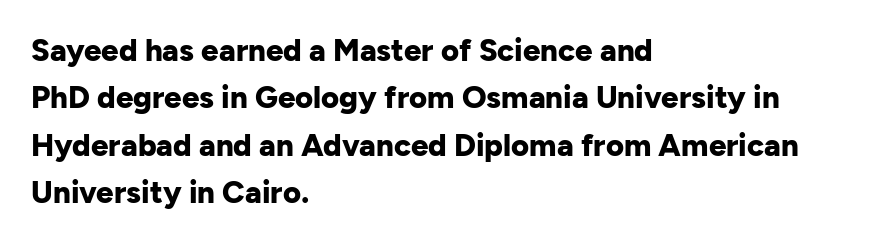
{"serif": "no", "italic": "no", "bold": "yes", "weight": "bold", "width": "normal", "stroke_contrast": "low", "x_height": "medium", "monospaced": "no", "underline": "no", "align": "left", "line_spacing": "normal", "line_spacing_ratio": 1.53, "letter_spacing": "normal", "letter_spacing_em": 0.0, "glyph_px": 31}
